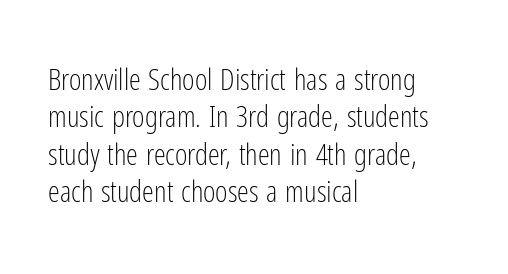
Q: Is the text bold? A: No.
Q: Is the text italic (slanted)? A: No, it is upright.
Q: Is the typeface a serif or a sans-serif typeface? A: Sans-serif.
Q: Is the text underlined? A: No.
Q: How is the paragraph aligned? A: Left-aligned.
Q: Is the spacing between letters normal or unusually wide? A: Normal.
Q: Is the spacing between lines tight, normal or loose? A: Normal.
Q: Width (condensed, normal, or wide)? A: Condensed.
Q: Stroke contrast? A: Low.
Q: x-height? A: Medium.
Q: Monospaced? A: No.
